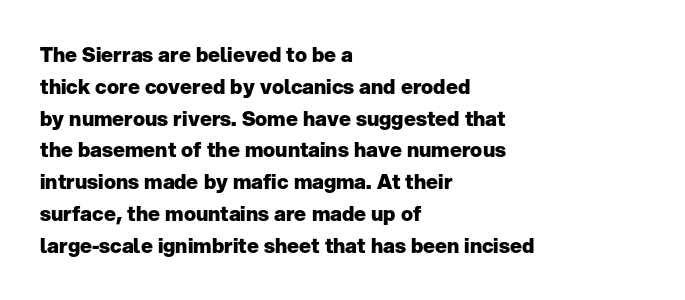
The image shows 20 px bold type, upright; set left-aligned, normal line spacing (1.59x), normal letter spacing, not underlined.
